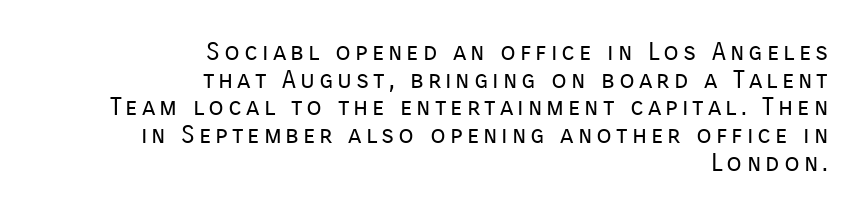
{"italic": "no", "bold": "no", "underline": "no", "align": "right", "line_spacing": "tight", "line_spacing_ratio": 1.11, "glyph_px": 25}
